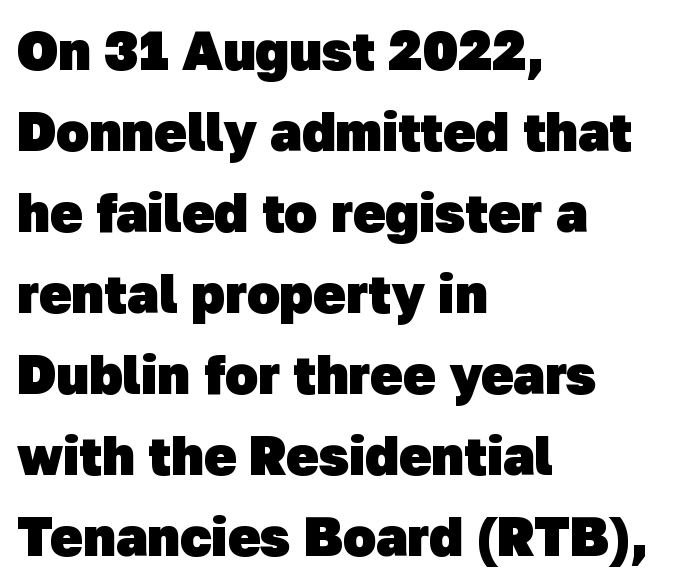
The image shows 54 px heavy sans-serif type; set left-aligned, normal line spacing (1.5x), normal letter spacing, not underlined; low stroke contrast and a medium x-height.
